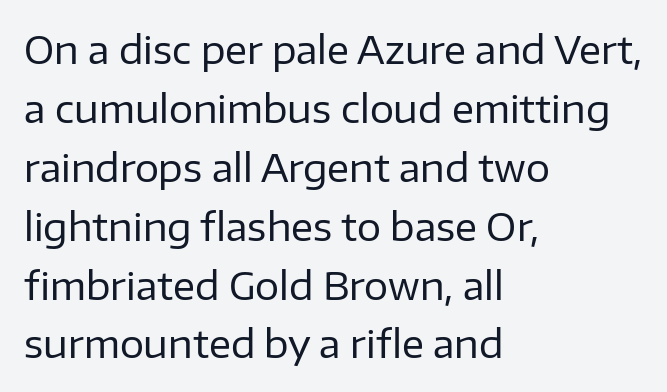
The image shows 38 px regular-weight sans-serif type, upright; set left-aligned, normal line spacing (1.55x), normal letter spacing, not underlined; low stroke contrast and a medium x-height.
